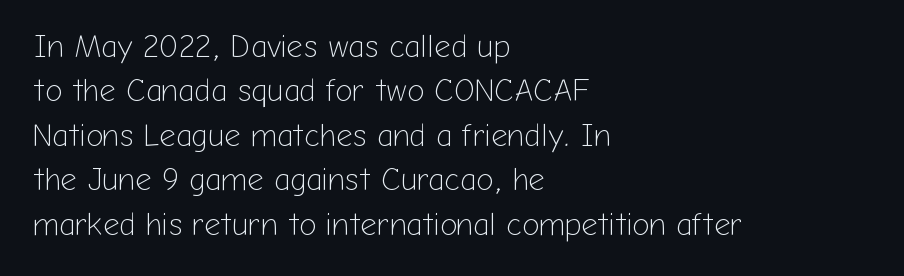
Q: Is the text bold? A: No.
Q: Is the text italic (slanted)? A: No, it is upright.
Q: Is the typeface a serif or a sans-serif typeface? A: Sans-serif.
Q: Is the text underlined? A: No.
Q: How is the paragraph aligned? A: Left-aligned.
Q: Is the spacing between letters normal or unusually wide? A: Normal.
Q: Is the spacing between lines tight, normal or loose? A: Normal.
Q: Width (condensed, normal, or wide)? A: Normal.
Q: Stroke contrast? A: Low.
Q: x-height? A: Medium.
Q: Monospaced? A: No.
